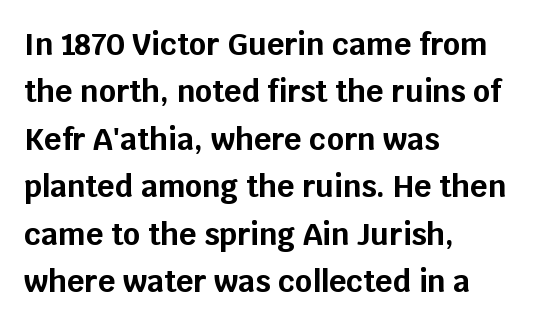
The image shows 30 px bold sans-serif type, upright; set left-aligned, normal line spacing (1.58x), normal letter spacing, not underlined; low stroke contrast and a large x-height.
